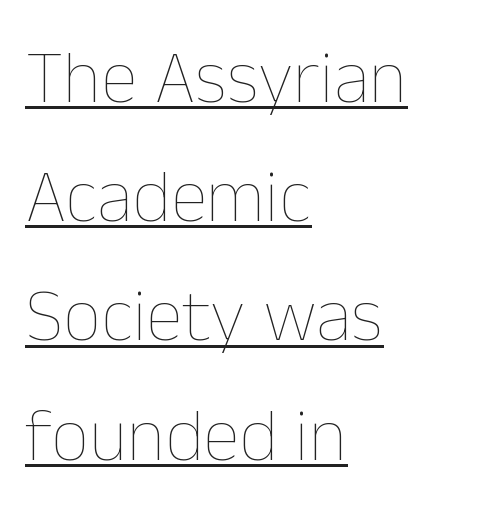
Q: Is the text bold? A: No.
Q: Is the text italic (slanted)? A: No, it is upright.
Q: Is the text underlined? A: Yes.
Q: How is the paragraph aligned? A: Left-aligned.
Q: Is the spacing between letters normal or unusually wide? A: Normal.
Q: Is the spacing between lines tight, normal or loose? A: Normal.
Q: Width (condensed, normal, or wide)? A: Normal.
Q: Stroke contrast? A: Low.
Q: x-height? A: Medium.
Q: Monospaced? A: No.
